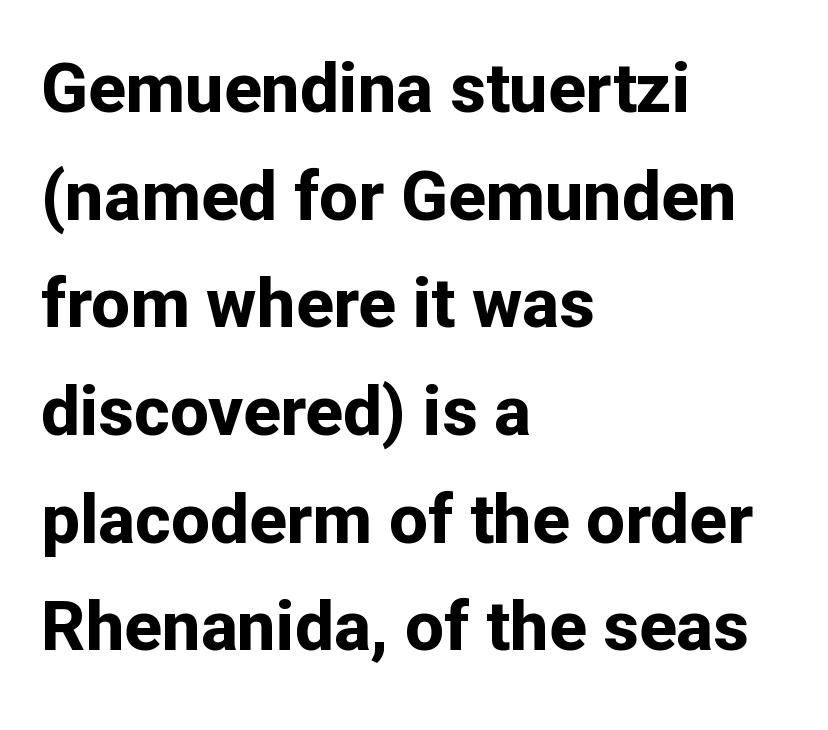
Q: Is the text bold? A: Yes.
Q: Is the text italic (slanted)? A: No, it is upright.
Q: Is the typeface a serif or a sans-serif typeface? A: Sans-serif.
Q: Is the text underlined? A: No.
Q: How is the paragraph aligned? A: Left-aligned.
Q: Is the spacing between letters normal or unusually wide? A: Normal.
Q: Is the spacing between lines tight, normal or loose? A: Normal.
Q: Width (condensed, normal, or wide)? A: Normal.
Q: Stroke contrast? A: Low.
Q: x-height? A: Medium.
Q: Monospaced? A: No.
